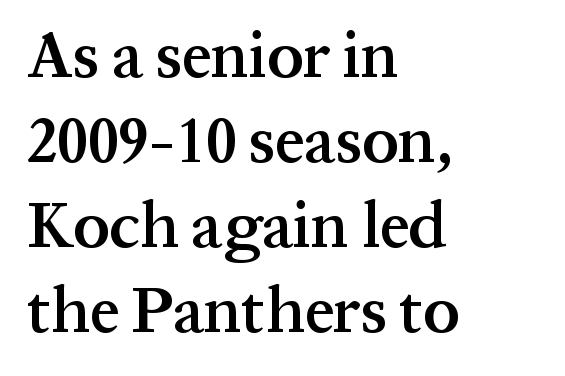
The gaps between neighbouring characters are ordinary and unremarkable. Does the weight exceed regular? Yes, but only to semibold. Baseline-to-baseline distance is the conventional proportion of letter height. Underlining? Definitely not there.
